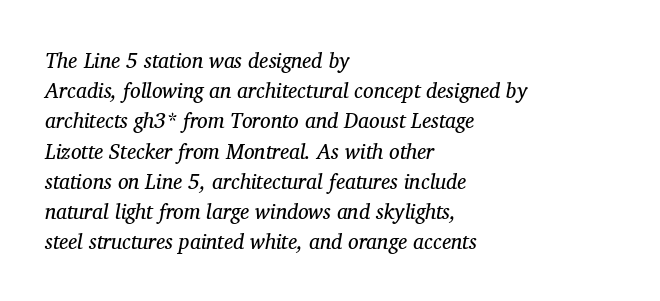
The letterforms sit shoulder to shoulder at normal distance. The weight tops out at a normal text grade. Vertical spacing — default. This sample is left-justified, so line endings fall wherever the words run out. Rendered with sloped, italic letterforms. The space beneath each line is pristine and unruled.
